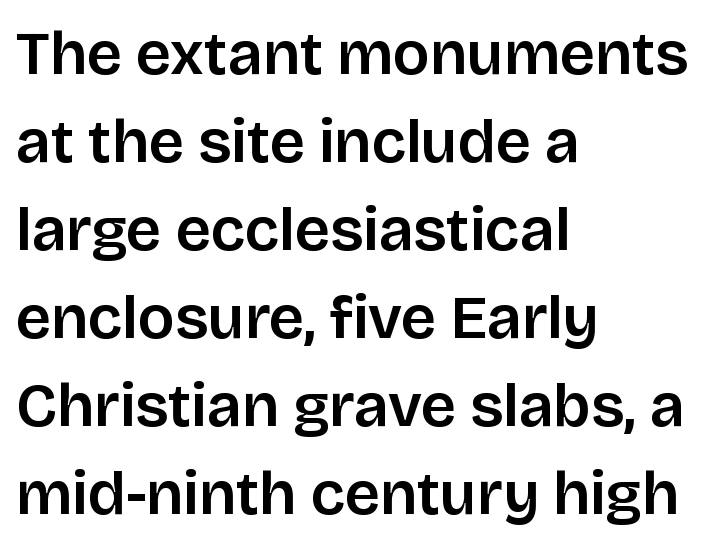
The image shows 62 px sans-serif type, upright; set left-aligned, normal line spacing (1.42x), normal letter spacing, not underlined; low stroke contrast and a large x-height.
